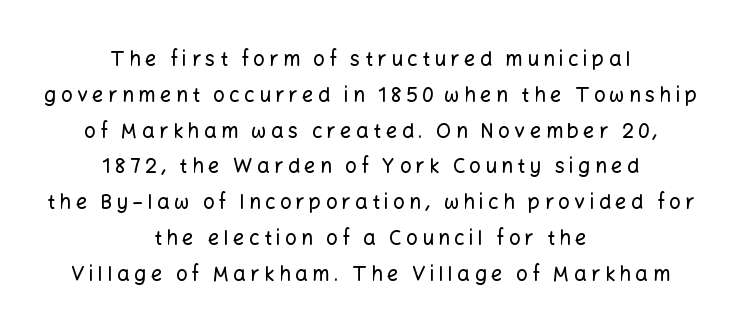
The image shows 20 px text type, upright; set centered, line spacing 1.79x, unusually wide letter spacing (+0.22 em), not underlined.
